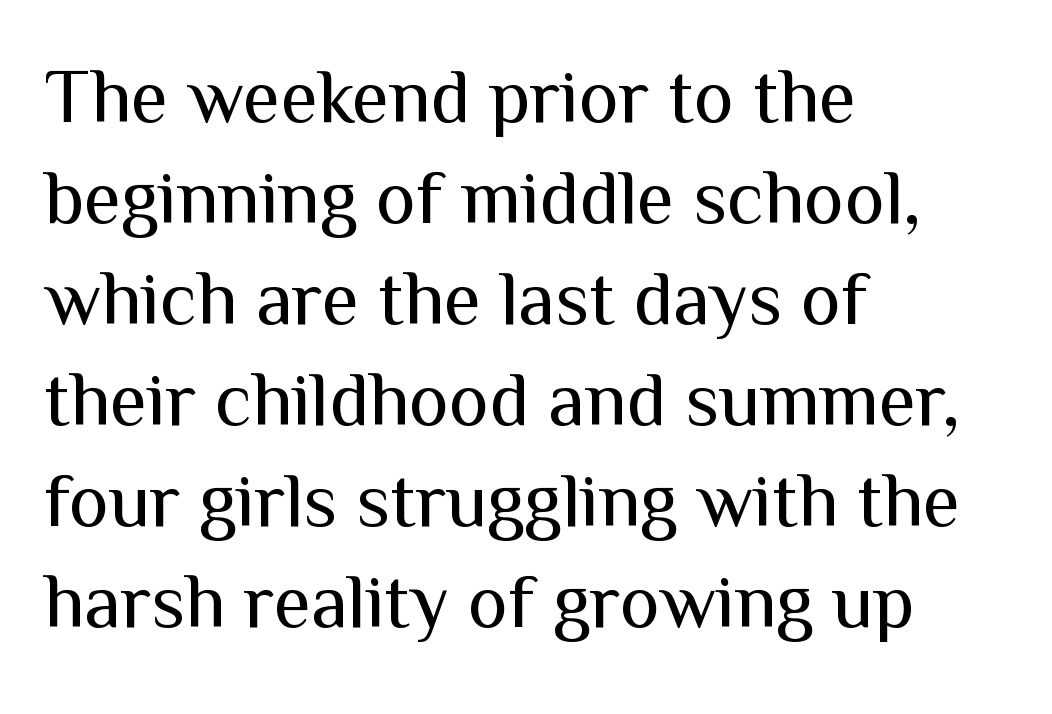
The image shows 76 px regular-weight sans-serif type, upright; set left-aligned, normal line spacing (1.33x), normal letter spacing, not underlined; medium stroke contrast and a medium x-height.
